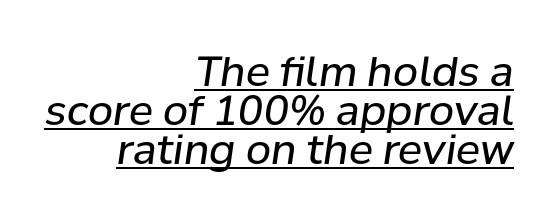
Q: Is the text bold? A: No.
Q: Is the text italic (slanted)? A: Yes, it leans right by about 8 degrees.
Q: Is the text underlined? A: Yes.
Q: How is the paragraph aligned? A: Right-aligned.
Q: Is the spacing between letters normal or unusually wide? A: Normal.
Q: Is the spacing between lines tight, normal or loose? A: Tight.
Q: Width (condensed, normal, or wide)? A: Normal.
Q: Stroke contrast? A: Low.
Q: x-height? A: Medium.
Q: Monospaced? A: No.
